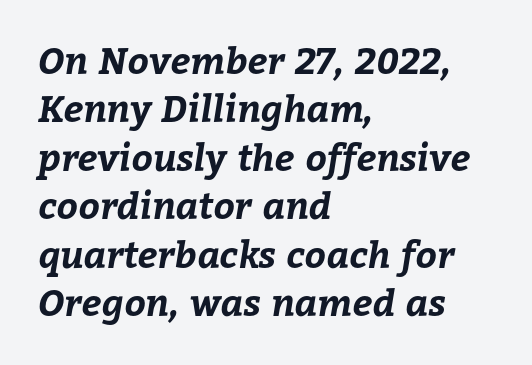
Q: Is the text bold? A: Yes.
Q: Is the text underlined? A: No.
Q: How is the paragraph aligned? A: Left-aligned.
Q: Is the spacing between letters normal or unusually wide? A: Normal.
Q: Is the spacing between lines tight, normal or loose? A: Normal.
Q: Width (condensed, normal, or wide)? A: Normal.
Q: Stroke contrast? A: Low.
Q: x-height? A: Medium.
Q: Monospaced? A: No.
